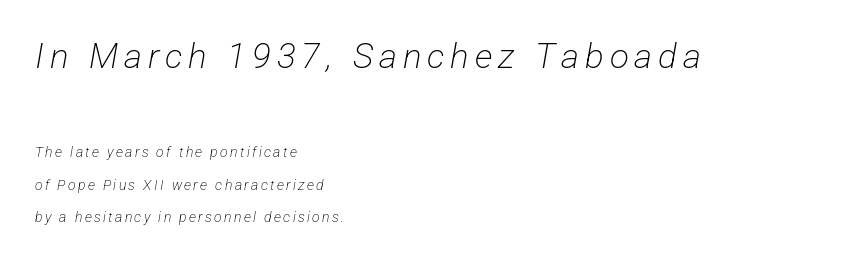
The image shows 35 px light, condensed sans-serif type; set left-aligned, loose line spacing (2.32x), not underlined; the first (top) block is 2.5x larger; low stroke contrast and a medium x-height.
